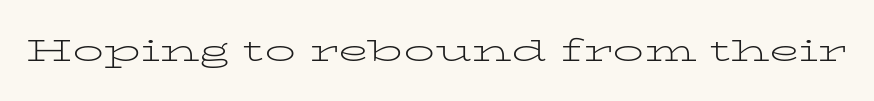
{"serif": "yes", "italic": "no", "bold": "no", "weight": "light", "width": "wide", "stroke_contrast": "low", "x_height": "medium", "monospaced": "no", "underline": "no", "letter_spacing": "normal", "letter_spacing_em": 0.0, "glyph_px": 31}
